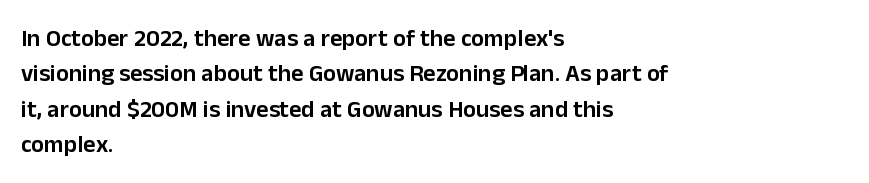
Q: Is the text bold? A: Semi-bold.
Q: Is the text italic (slanted)? A: No, it is upright.
Q: Is the text underlined? A: No.
Q: How is the paragraph aligned? A: Left-aligned.
Q: Is the spacing between letters normal or unusually wide? A: Normal.
Q: Is the spacing between lines tight, normal or loose? A: Normal.
